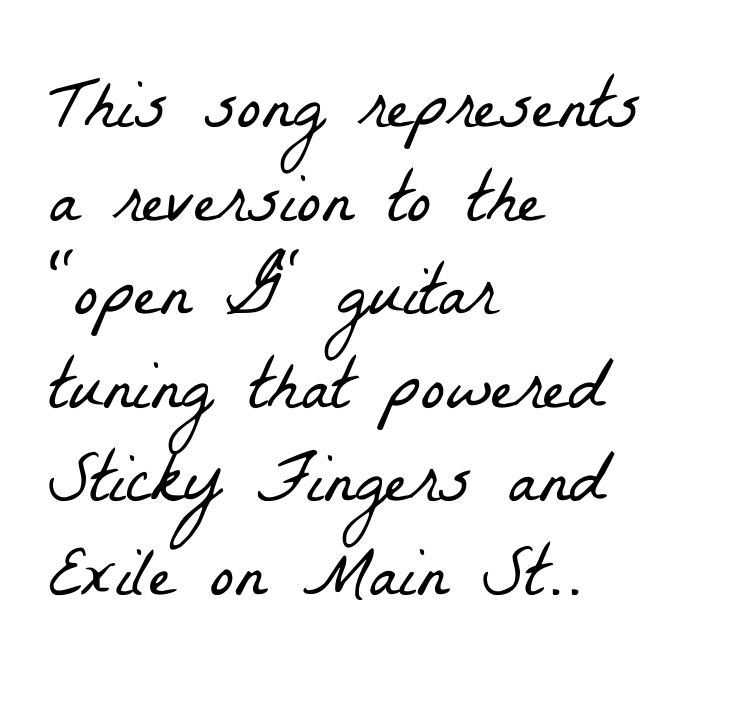
The image shows 72 px light, condensed serif type; set left-aligned, normal line spacing (1.3x), normal letter spacing, not underlined; low stroke contrast and a medium x-height.
